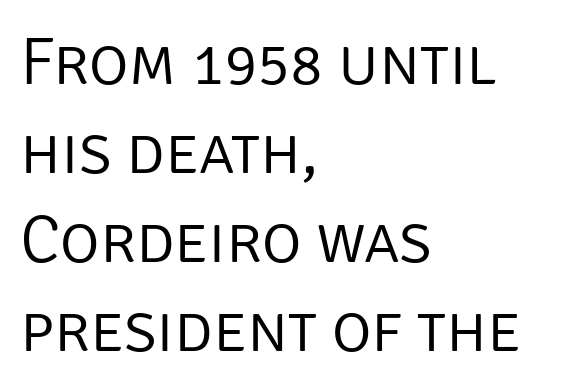
The face used here is proportionally spaced, like ordinary book or web type. Teacher's note: observe the even left margin — that is flush-left alignment. Notice how the stems are strictly vertical — no italics here. A typesetter would call this zero additional tracking.
